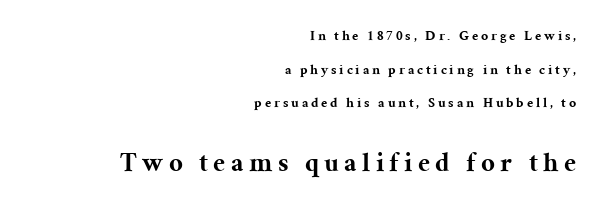
Type without underlining. Bigger letters appear in the bottom chunk; the top chunk is reduced. Posture: vertical. Regarding leading, the lines here are spaced well apart. The rendering inserts visible extra space after every character. The paragraph shown leans on its right margin.
